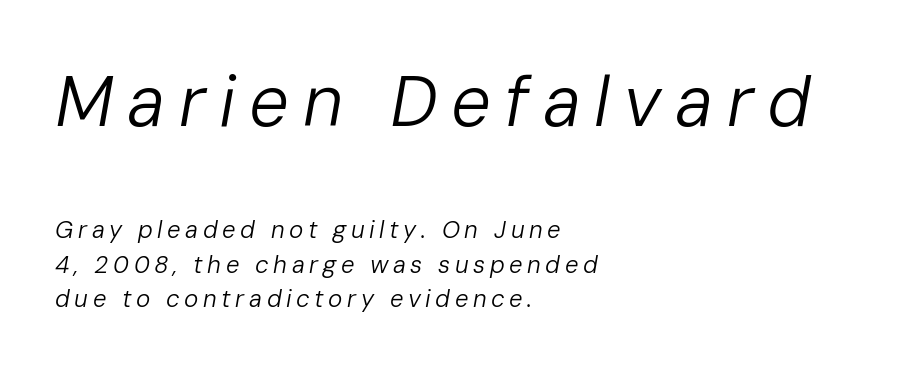
{"italic": "yes", "lean": "right", "slant_degrees": 10, "bold": "no", "weight": "regular", "width": "normal", "stroke_contrast": "low", "x_height": "medium", "monospaced": "no", "underline": "no", "align": "left", "line_spacing": "normal", "line_spacing_ratio": 1.44, "larger_block": "first", "size_ratio": 2.96, "glyph_px": 71}
